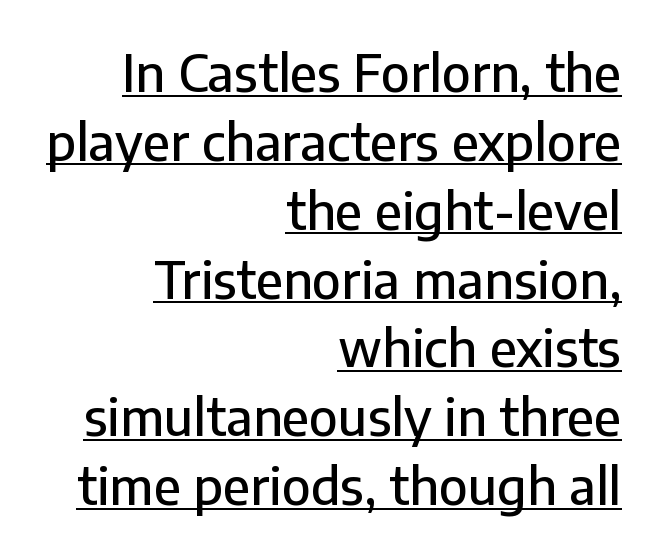
The image shows 51 px sans-serif type, upright; set right-aligned, normal line spacing (1.35x), normal letter spacing, underlined; low stroke contrast and a medium x-height.
